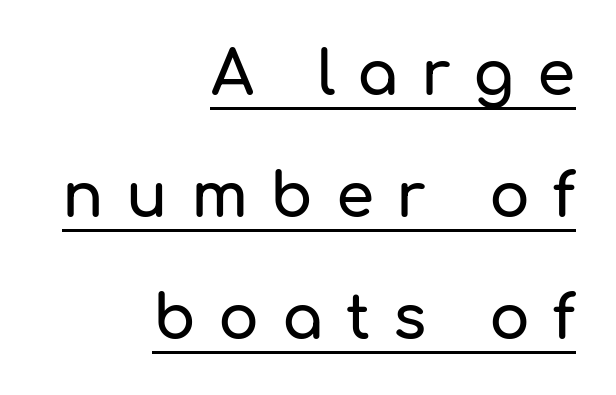
This is sans-serif lettering, the kind often seen on screens and signage. A typesetter would call this proportional, since set widths differ per character. The typesetter has applied underlining to the passage shown. The lines in this sample share a right terminus and differ only in where they begin. Students, note that the glyphs here are deliberately spaced far apart.
